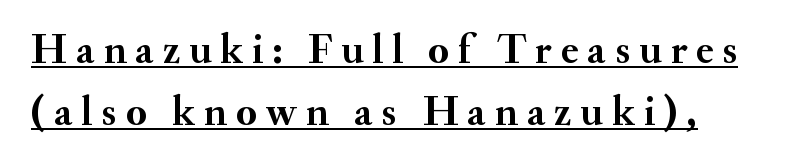
The image shows 42 px semibold serif type, upright; set normal line spacing (1.48x), unusually wide letter spacing (+0.21 em), underlined; medium stroke contrast and a small x-height.
